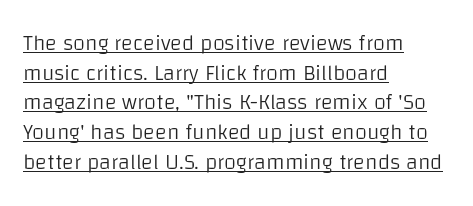
Q: Is the text bold? A: No.
Q: Is the text italic (slanted)? A: No, it is upright.
Q: Is the text underlined? A: Yes.
Q: How is the paragraph aligned? A: Left-aligned.
Q: Is the spacing between letters normal or unusually wide? A: Normal.
Q: Is the spacing between lines tight, normal or loose? A: Normal.
